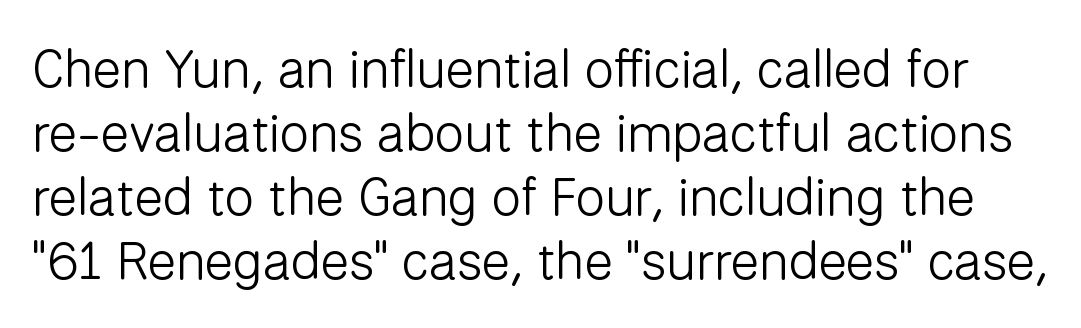
The image shows 53 px light sans-serif type, upright; set line spacing 1.21x, normal letter spacing, not underlined; low stroke contrast and a medium x-height.
